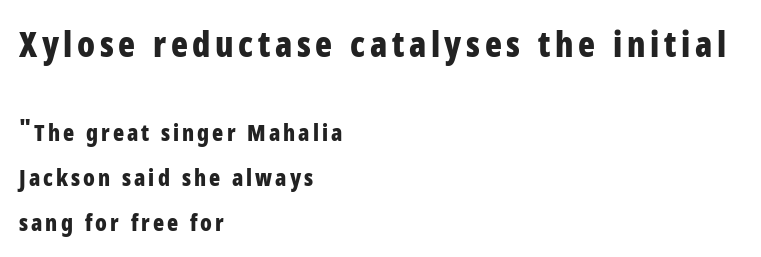
{"serif": "no", "italic": "no", "bold": "yes", "weight": "bold", "width": "condensed", "stroke_contrast": "low", "x_height": "medium", "monospaced": "no", "underline": "no", "align": "left", "line_spacing": "loose", "line_spacing_ratio": 1.96, "larger_block": "first", "size_ratio": 1.52, "glyph_px": 35}
